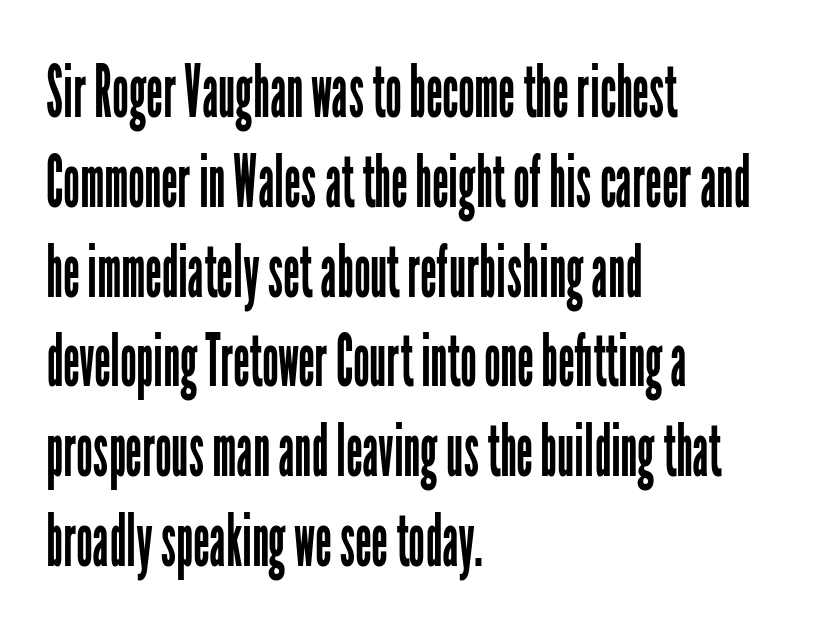
Caption: multi-line text, flush left, ragged right. Think of a printed novel: that variable character pitch is what you see here. Nothing sits at the stroke ends, so this counts as sans-serif. The tracking reads as untouched default to a designer's eye. Tall strokes in this sample are plumb rather than angled.
